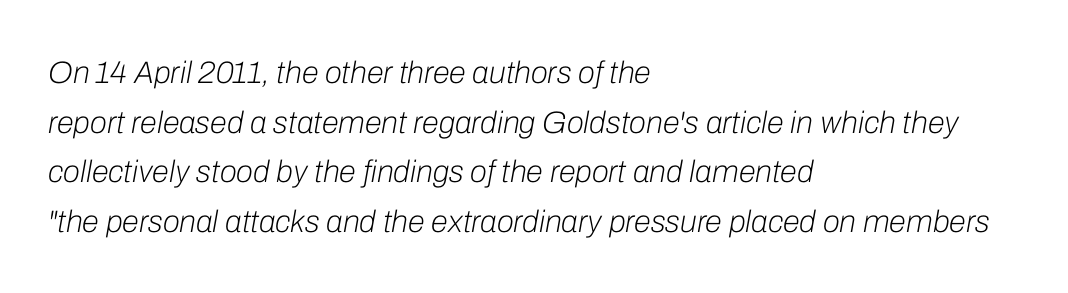
Q: Is the text bold? A: No.
Q: Is the text italic (slanted)? A: Yes, it leans right by about 10 degrees.
Q: Is the text underlined? A: No.
Q: How is the paragraph aligned? A: Left-aligned.
Q: Is the spacing between letters normal or unusually wide? A: Normal.
Q: Is the spacing between lines tight, normal or loose? A: Normal.
Q: Width (condensed, normal, or wide)? A: Normal.
Q: Stroke contrast? A: Low.
Q: x-height? A: Medium.
Q: Monospaced? A: No.
